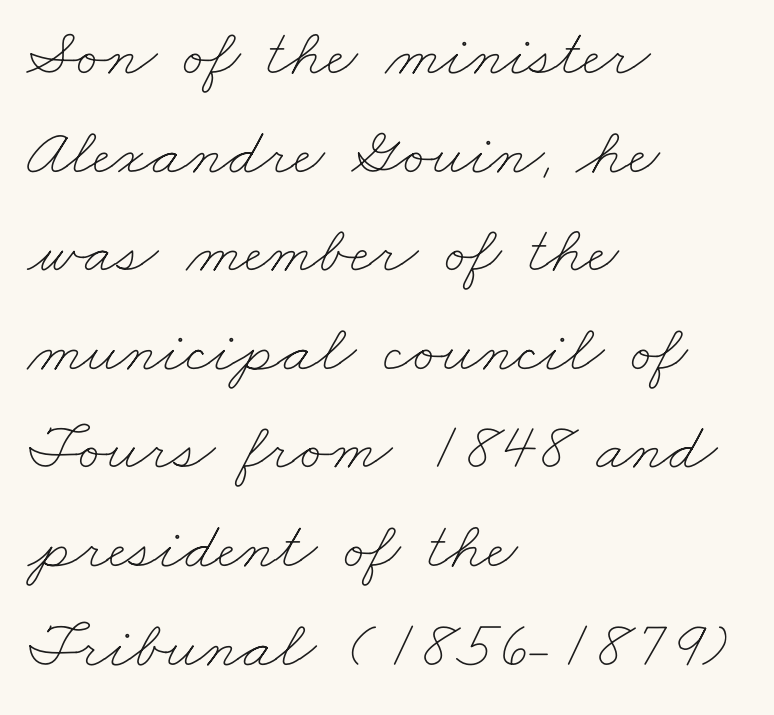
The image shows 68 px thin, wide type; set left-aligned, normal line spacing (1.45x), normal letter spacing, not underlined; low stroke contrast and a small x-height.
